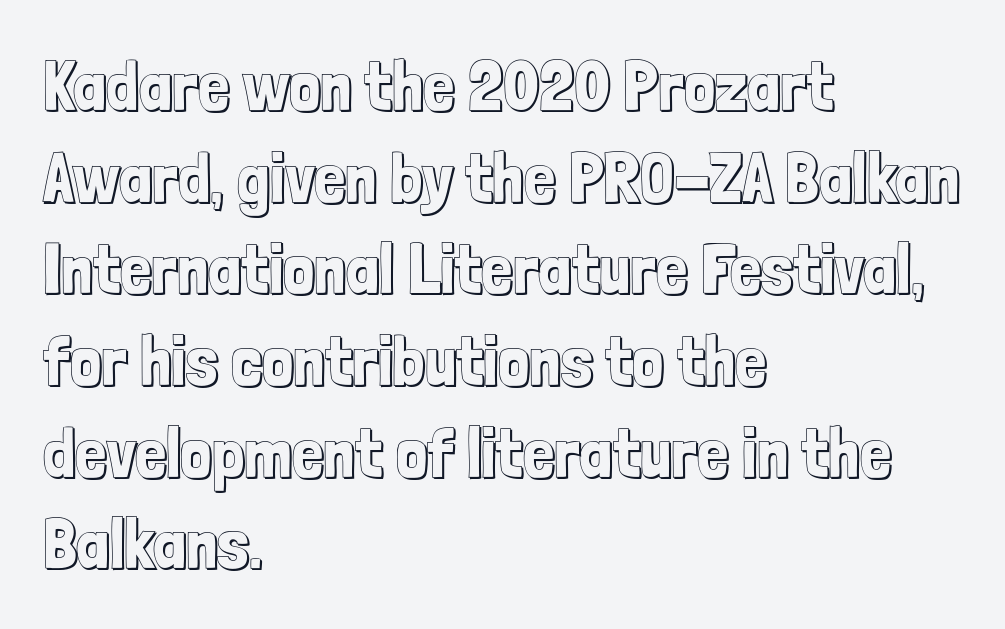
{"italic": "no", "width": "condensed", "x_height": "medium", "monospaced": "no", "underline": "no", "align": "left", "line_spacing": "normal", "line_spacing_ratio": 1.31, "letter_spacing": "normal", "letter_spacing_em": 0.0, "glyph_px": 70}
